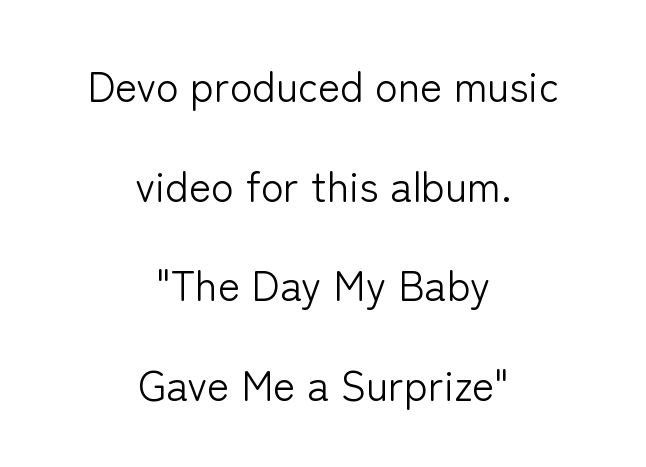
{"serif": "no", "italic": "no", "bold": "no", "weight": "light", "width": "normal", "stroke_contrast": "low", "x_height": "medium", "monospaced": "no", "underline": "no", "align": "center", "line_spacing": "loose", "line_spacing_ratio": 2.37, "letter_spacing": "normal", "letter_spacing_em": 0.0, "glyph_px": 42}
